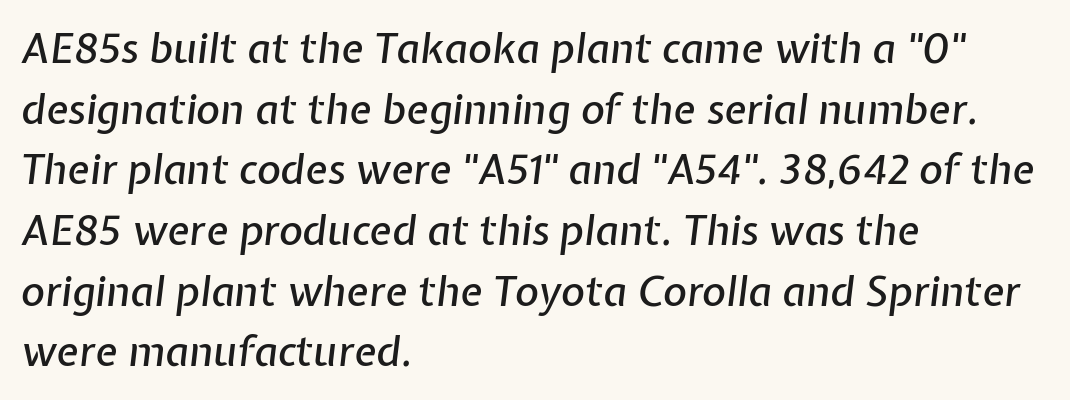
{"italic": "yes", "lean": "right", "slant_degrees": 7, "width": "normal", "stroke_contrast": "low", "x_height": "medium", "monospaced": "no", "underline": "no", "align": "left", "line_spacing": "normal", "line_spacing_ratio": 1.48, "letter_spacing": "normal", "letter_spacing_em": 0.0, "glyph_px": 41}
